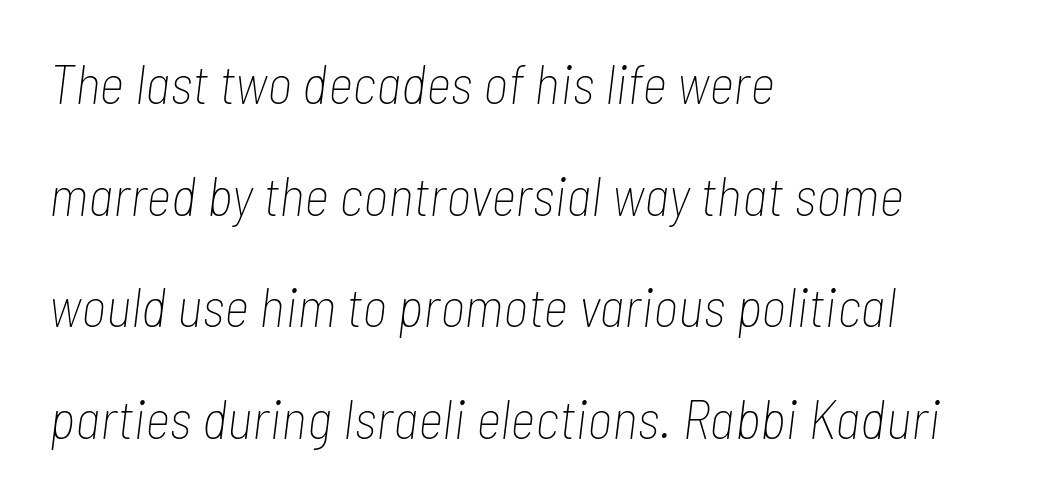
The image shows 55 px thin, condensed type, italic (leaning right); set left-aligned, loose line spacing (2.03x), normal letter spacing, not underlined; low stroke contrast and a medium x-height.
